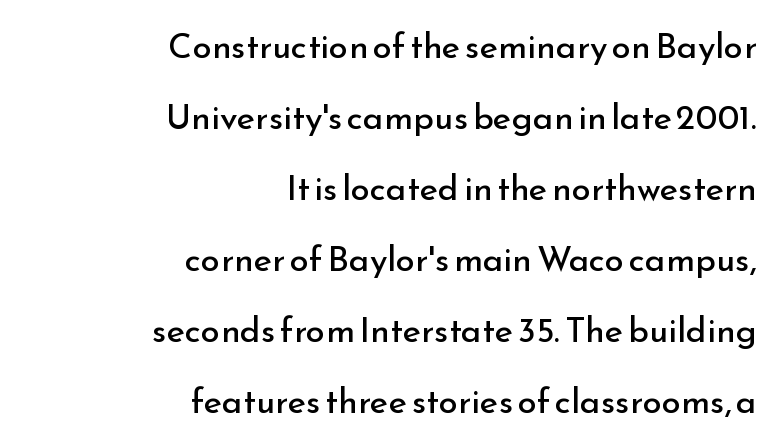
{"serif": "no", "italic": "no", "bold": "no", "weight": "regular", "width": "normal", "stroke_contrast": "low", "x_height": "small", "monospaced": "no", "underline": "no", "align": "right", "line_spacing": "loose", "line_spacing_ratio": 2.03, "letter_spacing": "normal", "letter_spacing_em": 0.0, "glyph_px": 35}
